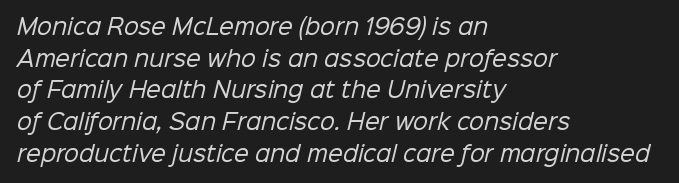
The image shows 21 px text type; set left-aligned, normal line spacing (1.51x), normal letter spacing, not underlined.
